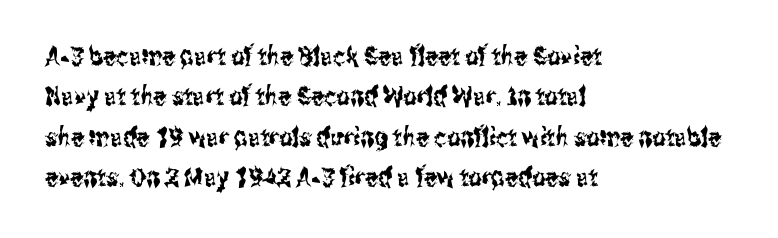
This rendering uses left alignment, leaving the right contour irregular. The vertical gap from one line to the next is medium. The space beneath each line is pristine and unruled. Does extra space separate the letters? No, they use regular spacing. Every character sits straight up, as roman type does.
